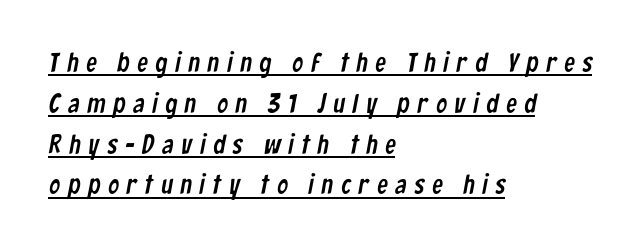
{"underline": "yes", "align": "left", "line_spacing": "normal", "line_spacing_ratio": 1.51, "letter_spacing": "wide", "letter_spacing_em": 0.29, "glyph_px": 27}
